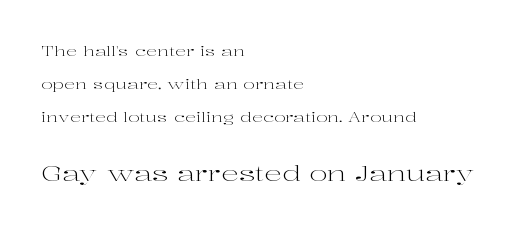
The image shows 22 px text type, upright; set left-aligned, loose line spacing (2.37x), normal letter spacing, not underlined; the second (bottom) block is 1.57x larger.
